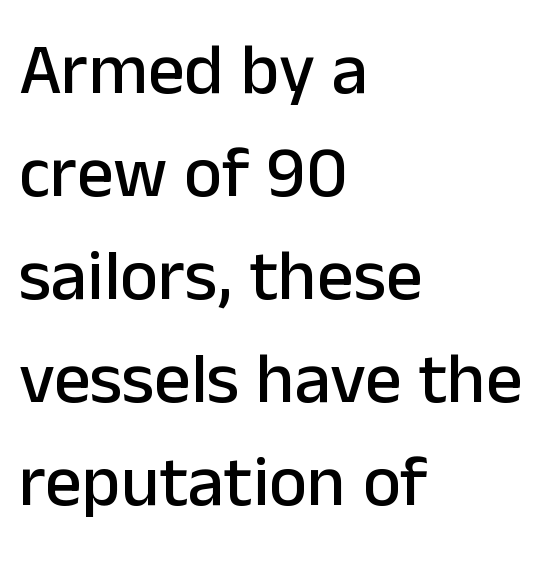
If you measured baseline to baseline, you'd find a middling distance. A typesetter would call this proportional, since set widths differ per character. The letters sit at their default tracking, neither squeezed nor spread. The specimen omits any rule beneath the text block's lines. Does the lettering tilt? It doesn't — this is upright. The type family on display is of the sans-serif kind.
